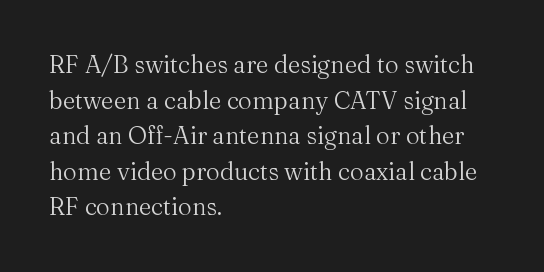
{"italic": "no", "bold": "no", "underline": "no", "align": "left", "line_spacing": "normal", "line_spacing_ratio": 1.48, "letter_spacing": "normal", "letter_spacing_em": 0.0, "glyph_px": 24}
